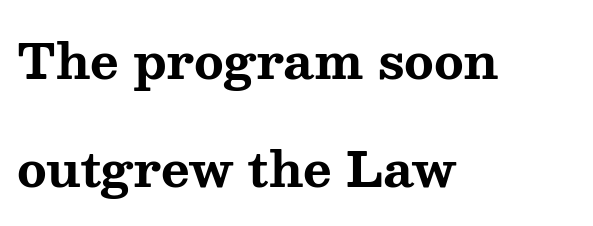
The image shows 49 px bold, wide serif type, upright; set left-aligned, loose line spacing (2.21x), normal letter spacing, not underlined; medium stroke contrast and a medium x-height.
